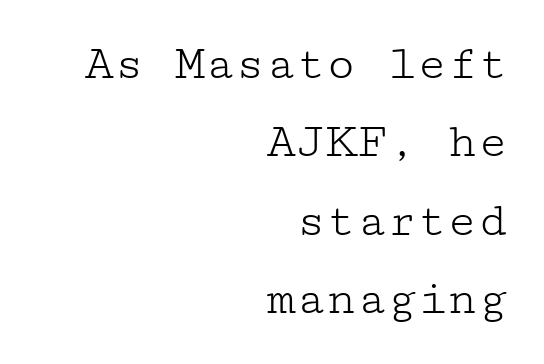
The image shows 50 px light, wide serif type, upright; set right-aligned, normal line spacing (1.57x), normal letter spacing, not underlined; low stroke contrast and a medium x-height.
